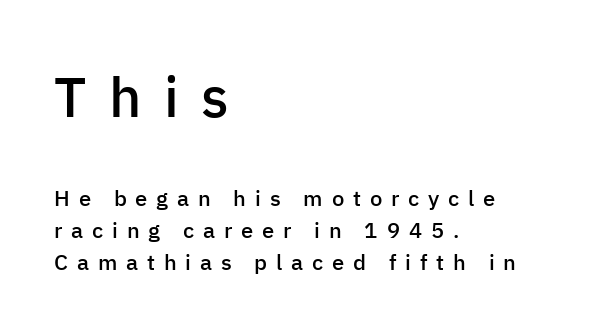
Display-style spreading of the glyphs; the letterfit is very open. This sample has the flowing, uneven cadence of proportional lettering. I'd call this a sans setting — the letters go barefoot. The ragged edge is on the right, which tells us the setting is flush left. A semibold gives these letters moderate extra thickness, short of bold.
